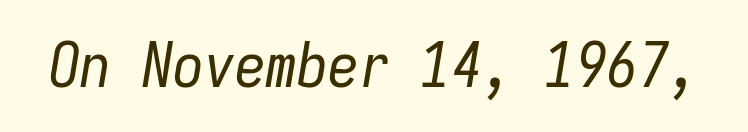
{"italic": "yes", "lean": "right", "slant_degrees": 9, "bold": "no", "weight": "regular", "width": "condensed", "stroke_contrast": "low", "x_height": "medium", "monospaced": "yes", "underline": "no", "letter_spacing": "normal", "letter_spacing_em": 0.0, "glyph_px": 62}
